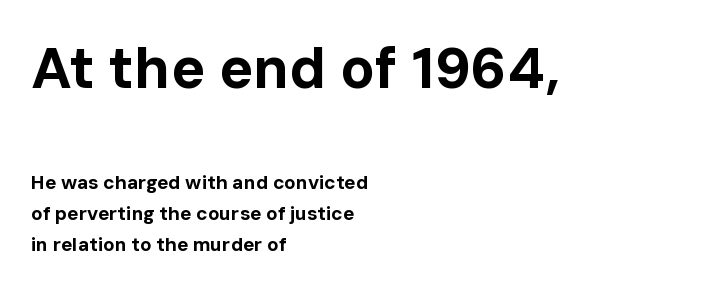
Q: Is the text bold? A: Yes.
Q: Is the text italic (slanted)? A: No, it is upright.
Q: Is the typeface a serif or a sans-serif typeface? A: Sans-serif.
Q: Is the text underlined? A: No.
Q: How is the paragraph aligned? A: Left-aligned.
Q: Is the spacing between letters normal or unusually wide? A: Normal.
Q: Is the spacing between lines tight, normal or loose? A: Normal.
Q: Which block of text is set in a larger size, the first (top) or the second (bottom)? A: The first (top) one.
Q: Width (condensed, normal, or wide)? A: Normal.
Q: Stroke contrast? A: Low.
Q: x-height? A: Medium.
Q: Monospaced? A: No.
